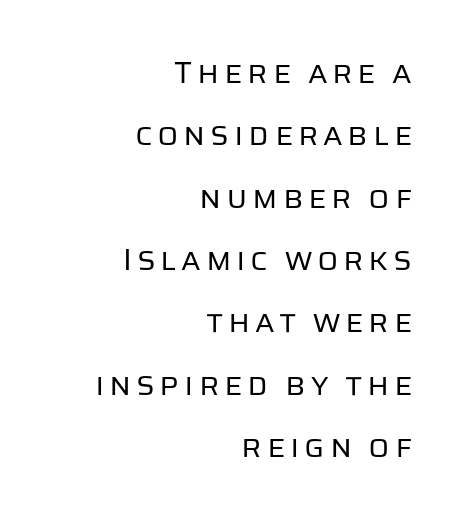
Q: Is the text bold? A: No.
Q: Is the text italic (slanted)? A: No, it is upright.
Q: Is the typeface a serif or a sans-serif typeface? A: Sans-serif.
Q: Is the text underlined? A: No.
Q: How is the paragraph aligned? A: Right-aligned.
Q: Is the spacing between lines tight, normal or loose? A: Loose.
Q: Width (condensed, normal, or wide)? A: Normal.
Q: Stroke contrast? A: Low.
Q: x-height? A: Large.
Q: Monospaced? A: No.
